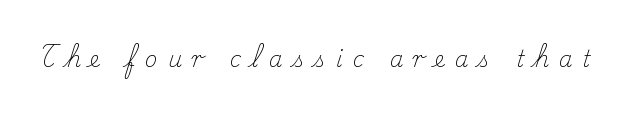
{"bold": "no", "underline": "no", "letter_spacing": "wide", "letter_spacing_em": 0.44, "glyph_px": 22}
